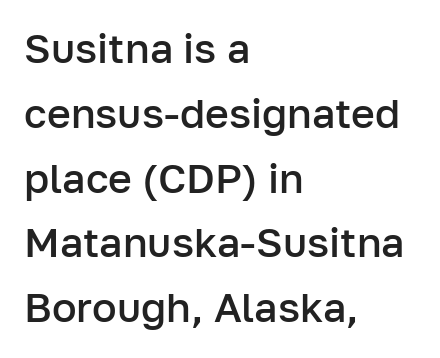
The image shows 41 px semibold sans-serif type, upright; set left-aligned, normal line spacing (1.58x), normal letter spacing, not underlined; low stroke contrast and a medium x-height.
